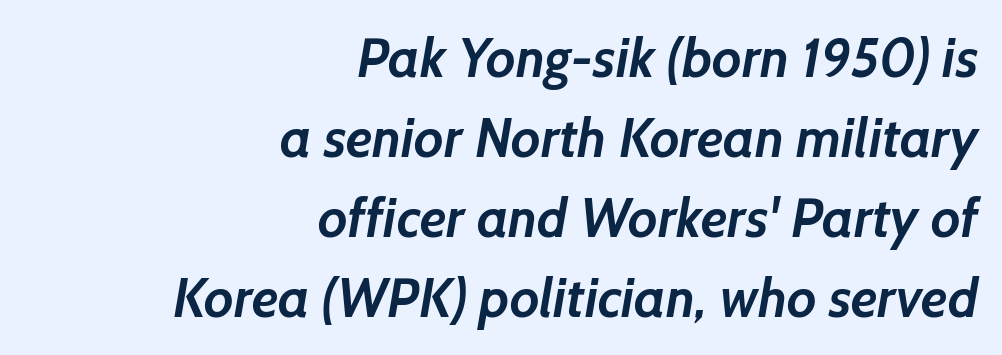
In terms of weight, the rendering is a true, heavy bold. Type without underlining. Spacing verdict: proportional, widths tailored to each character. The rows are spaced the way most documents space them.
